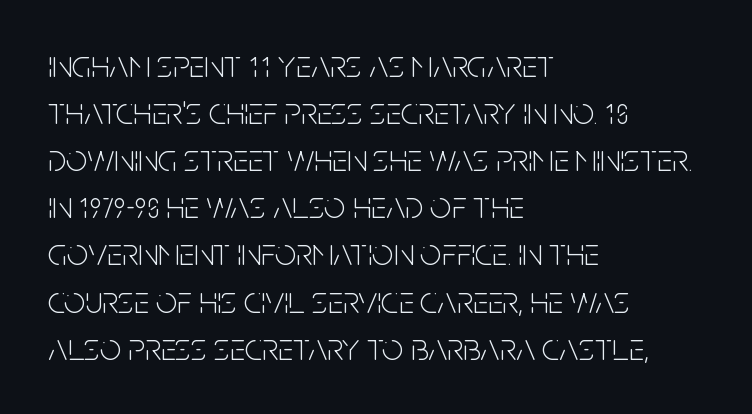
{"serif": "no", "italic": "no", "bold": "no", "weight": "light", "width": "condensed", "stroke_contrast": "low", "x_height": "large", "monospaced": "no", "underline": "no", "align": "left", "line_spacing_ratio": 1.24, "letter_spacing": "normal", "letter_spacing_em": 0.0, "glyph_px": 38}
